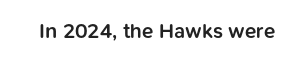
{"italic": "no", "bold": "semi", "underline": "no", "letter_spacing": "normal", "letter_spacing_em": 0.0, "glyph_px": 21}
